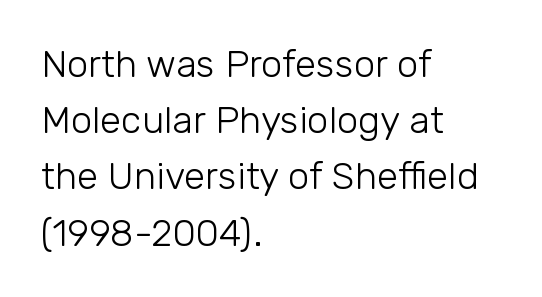
Bold? No — there's no thickening of the strokes. A typesetter would call this proportional, since set widths differ per character. Unmarked baselines from the first word to the last. Line spacing here is normal. Every character sits straight up, as roman type does. The rag falls on the right side of this text block.
